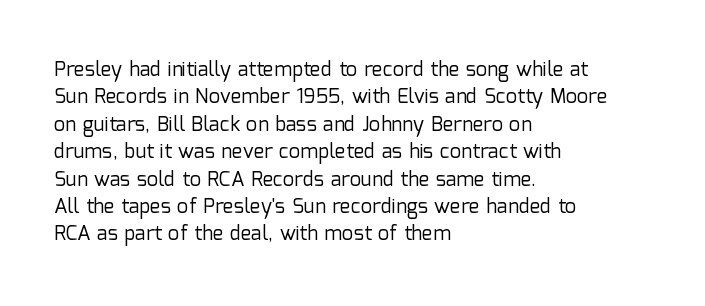
Q: Is the text bold? A: No.
Q: Is the text italic (slanted)? A: No, it is upright.
Q: Is the text underlined? A: No.
Q: How is the paragraph aligned? A: Left-aligned.
Q: Is the spacing between letters normal or unusually wide? A: Normal.
Q: Is the spacing between lines tight, normal or loose? A: Normal.
